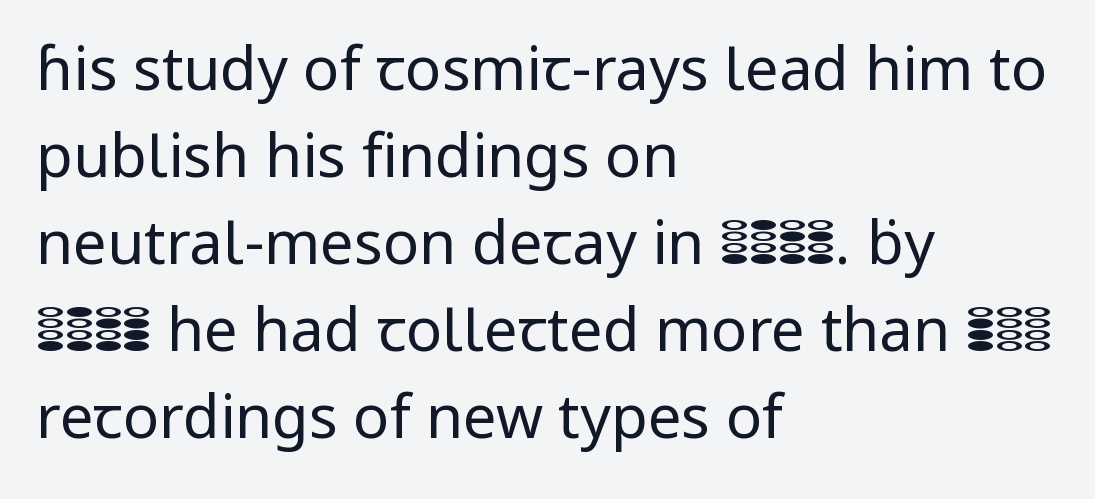
The image shows 60 px regular-weight sans-serif type, upright; set left-aligned, normal line spacing (1.45x), normal letter spacing, not underlined; low stroke contrast and a medium x-height.
